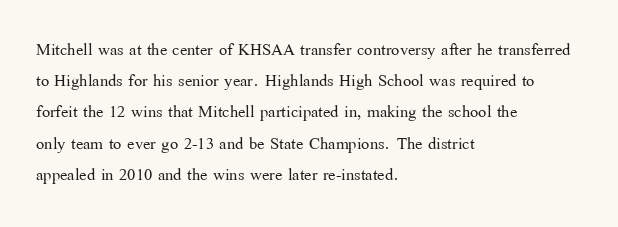
Q: Is the text bold? A: No.
Q: Is the text italic (slanted)? A: No, it is upright.
Q: Is the text underlined? A: No.
Q: How is the paragraph aligned? A: Left-aligned.
Q: Is the spacing between letters normal or unusually wide? A: Normal.
Q: Is the spacing between lines tight, normal or loose? A: Normal.
